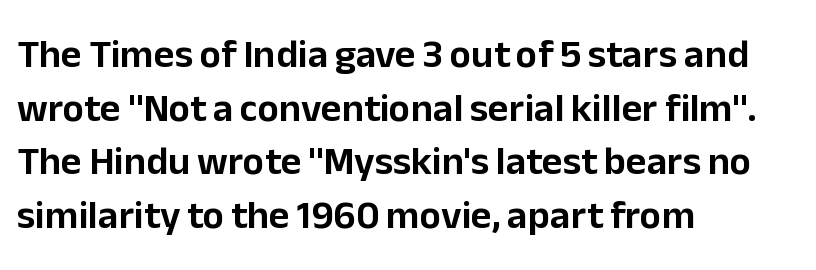
{"serif": "no", "italic": "no", "width": "normal", "stroke_contrast": "low", "x_height": "medium", "monospaced": "no", "underline": "no", "align": "left", "line_spacing": "normal", "line_spacing_ratio": 1.34, "letter_spacing": "normal", "letter_spacing_em": 0.0, "glyph_px": 40}
